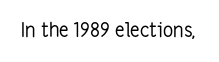
Posture: upright roman. Short note: letters normally spaced. The weight would be labelled regular, book, light, or lighter still. Lines of text with bare space underneath.
